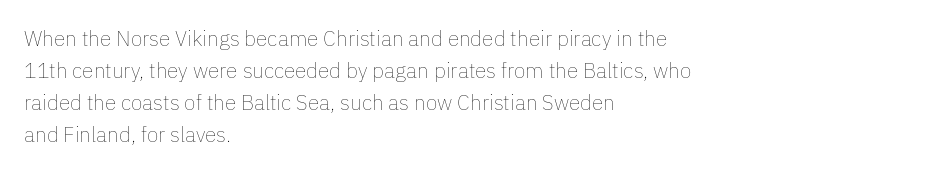
Is the block centered? No — it sits flush against the left margin. Honestly, the row spacing looks completely unremarkable. Check under the words: just untouched page. Ascenders rise straight up at ninety degrees. Nobody touched the tracking dial on this one.
